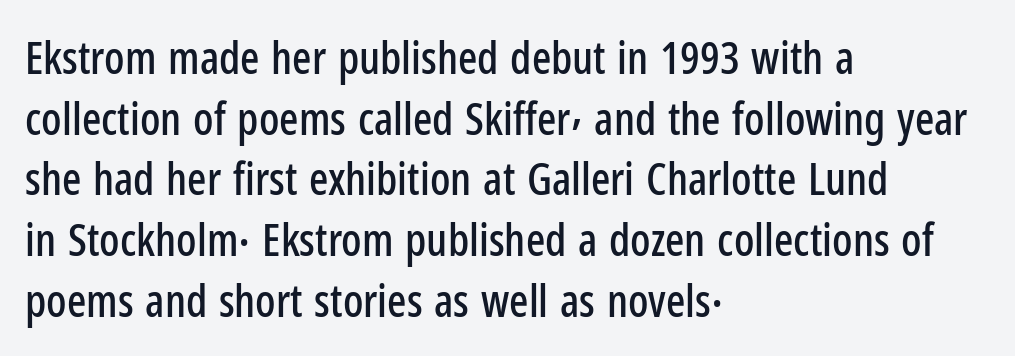
Q: Is the text italic (slanted)? A: No, it is upright.
Q: Is the typeface a serif or a sans-serif typeface? A: Sans-serif.
Q: Is the text underlined? A: No.
Q: How is the paragraph aligned? A: Left-aligned.
Q: Is the spacing between letters normal or unusually wide? A: Normal.
Q: Is the spacing between lines tight, normal or loose? A: Normal.
Q: Width (condensed, normal, or wide)? A: Condensed.
Q: Stroke contrast? A: Low.
Q: x-height? A: Medium.
Q: Monospaced? A: No.
